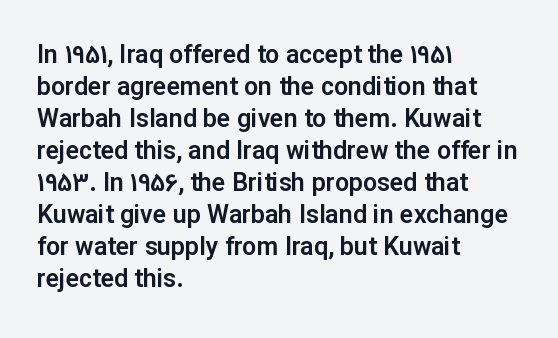
Summary of vertical rhythm: regular, with standard interline spacing. The string is rendered with underlining switched off. This rendering uses left alignment, leaving the right contour irregular. The lettering stays uniformly vertical, giving the passage a roman look. The horizontal fit of the characters is conventional and even.
